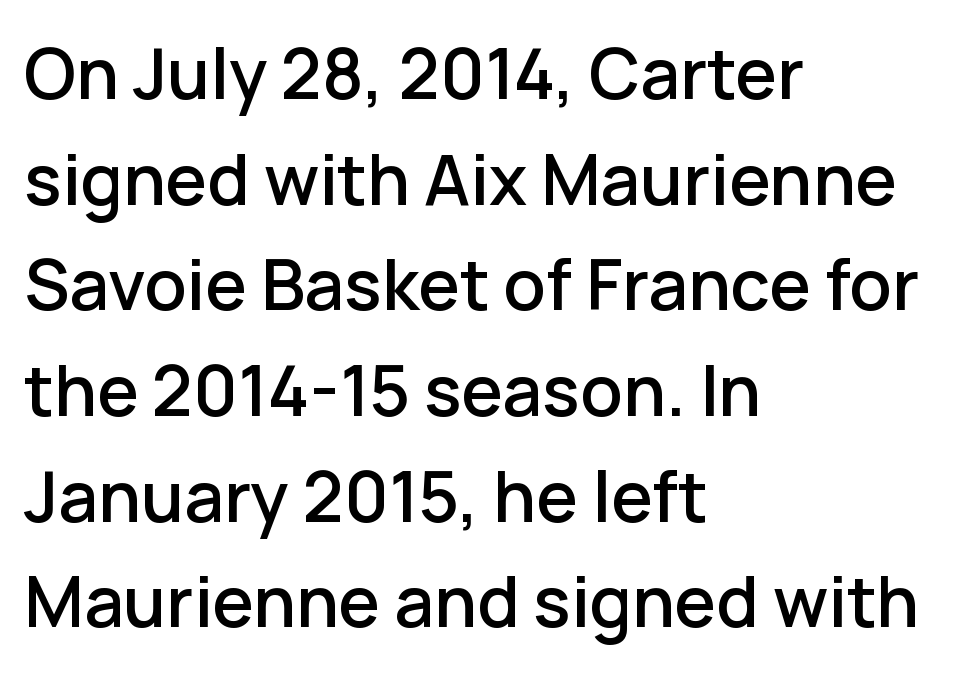
Do the letters lean? They stand straight. Proportional: the letters do not fall into vertical columns. One glance says typical: line gaps are just what's usual. Horizontal alignment here is leftward, the default for most running prose.
